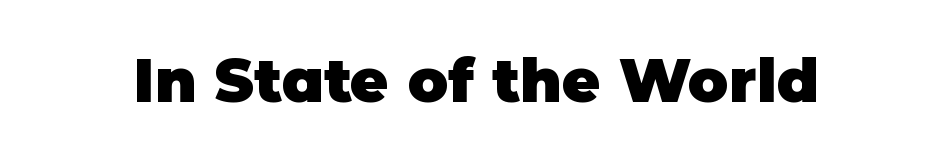
{"serif": "no", "italic": "no", "bold": "yes", "weight": "heavy", "width": "normal", "stroke_contrast": "low", "x_height": "large", "monospaced": "no", "underline": "no", "letter_spacing": "normal", "letter_spacing_em": 0.0, "glyph_px": 60}
